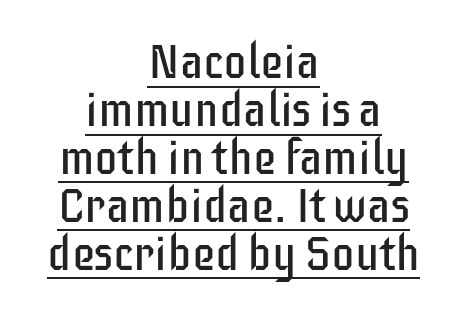
Q: Is the text bold? A: No.
Q: Is the text italic (slanted)? A: No, it is upright.
Q: Is the typeface a serif or a sans-serif typeface? A: Sans-serif.
Q: Is the text underlined? A: Yes.
Q: How is the paragraph aligned? A: Centered.
Q: Is the spacing between letters normal or unusually wide? A: Normal.
Q: Is the spacing between lines tight, normal or loose? A: Tight.
Q: Width (condensed, normal, or wide)? A: Condensed.
Q: Stroke contrast? A: Low.
Q: x-height? A: Large.
Q: Monospaced? A: No.
